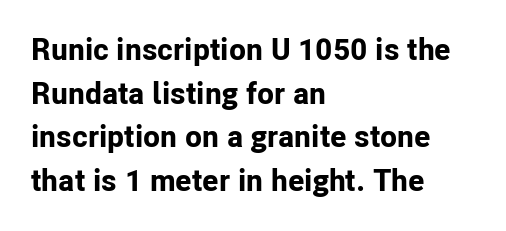
Q: Is the text bold? A: Yes.
Q: Is the text italic (slanted)? A: No, it is upright.
Q: Is the typeface a serif or a sans-serif typeface? A: Sans-serif.
Q: Is the text underlined? A: No.
Q: How is the paragraph aligned? A: Left-aligned.
Q: Is the spacing between letters normal or unusually wide? A: Normal.
Q: Is the spacing between lines tight, normal or loose? A: Normal.
Q: Width (condensed, normal, or wide)? A: Normal.
Q: Stroke contrast? A: Low.
Q: x-height? A: Medium.
Q: Monospaced? A: No.
